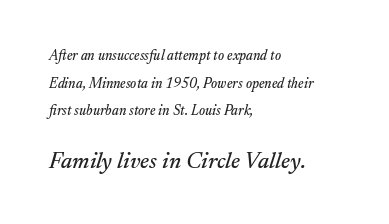
{"italic": "yes", "lean": "right", "slant_degrees": 17, "underline": "no", "align": "left", "line_spacing": "loose", "line_spacing_ratio": 1.98, "letter_spacing": "normal", "letter_spacing_em": 0.0, "larger_block": "second", "size_ratio": 1.64, "glyph_px": 23}
